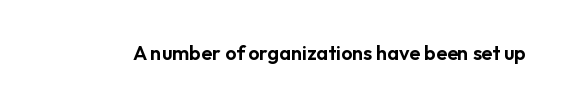
Q: Is the text italic (slanted)? A: No, it is upright.
Q: Is the text underlined? A: No.
Q: Is the spacing between letters normal or unusually wide? A: Normal.
